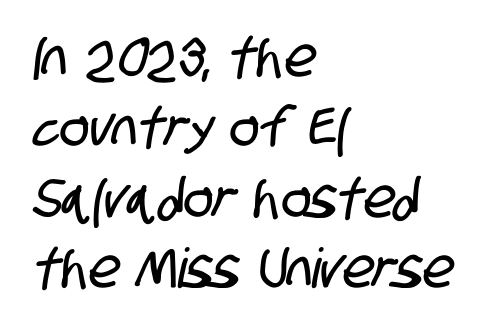
Q: Is the typeface a serif or a sans-serif typeface? A: Sans-serif.
Q: Is the text underlined? A: No.
Q: How is the paragraph aligned? A: Left-aligned.
Q: Is the spacing between letters normal or unusually wide? A: Normal.
Q: Is the spacing between lines tight, normal or loose? A: Normal.
Q: Width (condensed, normal, or wide)? A: Condensed.
Q: Stroke contrast? A: Low.
Q: x-height? A: Large.
Q: Monospaced? A: No.
